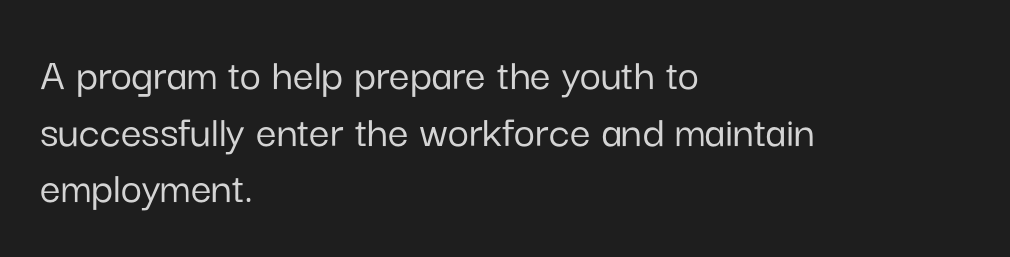
{"serif": "no", "italic": "no", "width": "normal", "stroke_contrast": "low", "x_height": "medium", "monospaced": "no", "underline": "no", "align": "left", "line_spacing_ratio": 1.23, "letter_spacing": "normal", "letter_spacing_em": 0.0, "glyph_px": 46}
